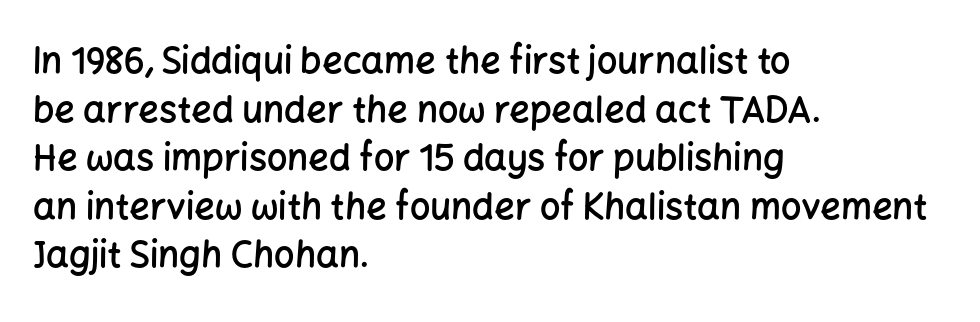
{"serif": "no", "italic": "no", "bold": "semi", "weight": "semibold", "width": "normal", "stroke_contrast": "low", "x_height": "medium", "monospaced": "no", "underline": "no", "align": "left", "line_spacing": "normal", "line_spacing_ratio": 1.35, "letter_spacing": "normal", "letter_spacing_em": 0.0, "glyph_px": 36}
